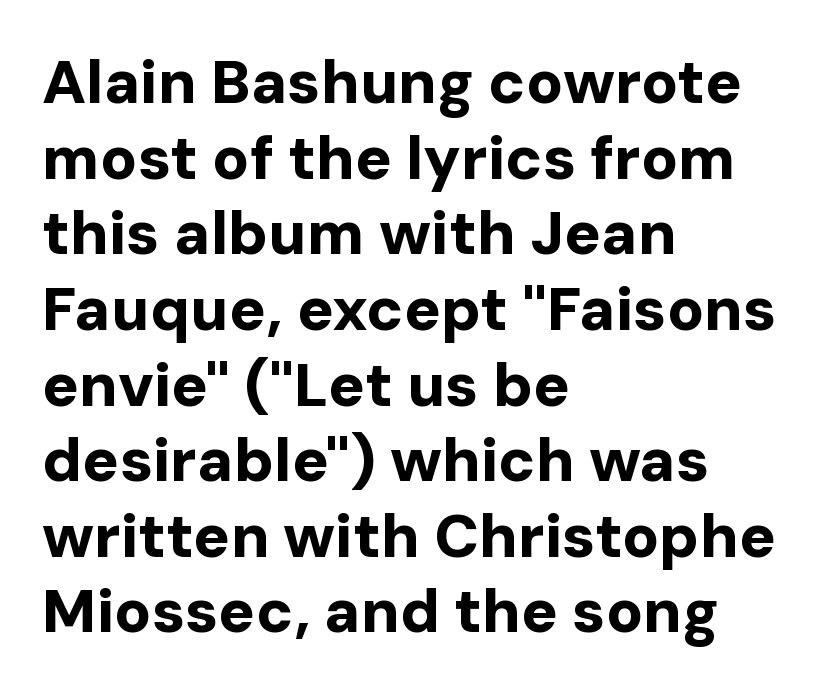
Short note: letters normally spaced. Rule under the text: the space is simply empty. The lettering stays uniformly vertical, giving the passage a roman look. Alignment: flush left. Heavy-handed strokes throughout: this text is bold.
